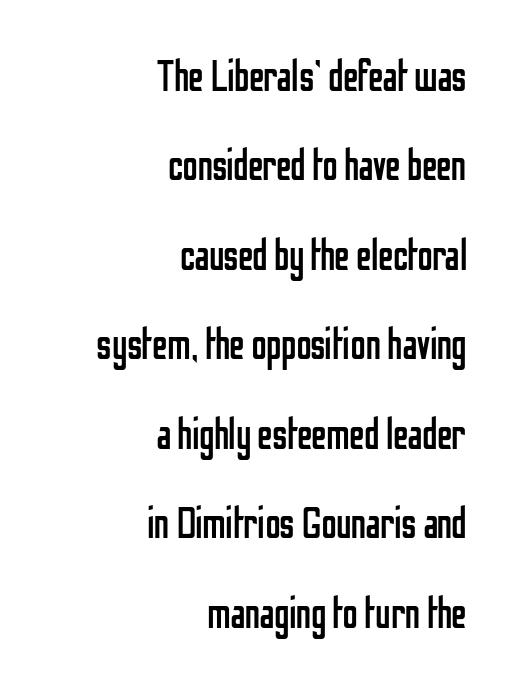
The image shows 43 px regular-weight, condensed sans-serif type, upright; set right-aligned, loose line spacing (2.08x), normal letter spacing, not underlined; low stroke contrast and a medium x-height.
